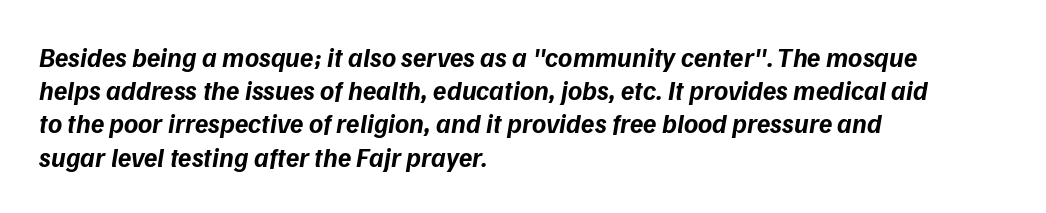
Q: Is the text bold? A: Yes.
Q: Is the text underlined? A: No.
Q: How is the paragraph aligned? A: Left-aligned.
Q: Is the spacing between letters normal or unusually wide? A: Normal.
